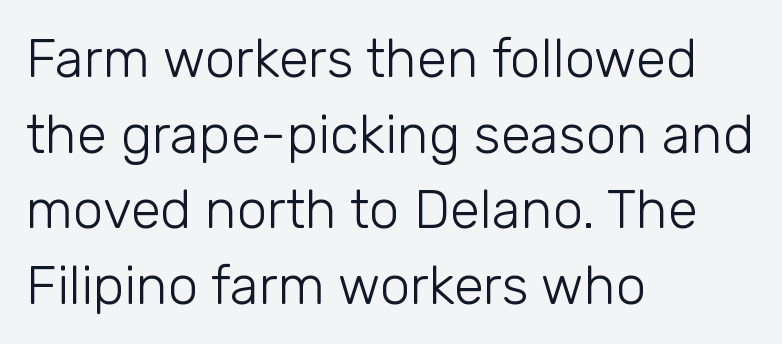
The setting favours the left margin, as ordinary paragraphs usually do. Nothing unusual about the tracking: characters are spaced as the font intends. Interline gaps are of average width in this sample. Is this a sans? Yes — the strokes have no serifs. The characters are drawn with everyday or finer stroke widths. Bare-footed words on every line.
